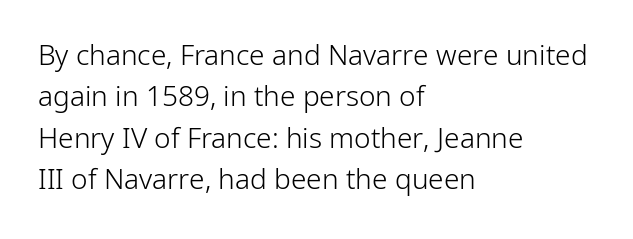
{"serif": "no", "italic": "no", "bold": "no", "weight": "light", "width": "normal", "stroke_contrast": "low", "x_height": "medium", "monospaced": "no", "underline": "no", "align": "left", "line_spacing": "normal", "line_spacing_ratio": 1.48, "letter_spacing": "normal", "letter_spacing_em": 0.0, "glyph_px": 28}
